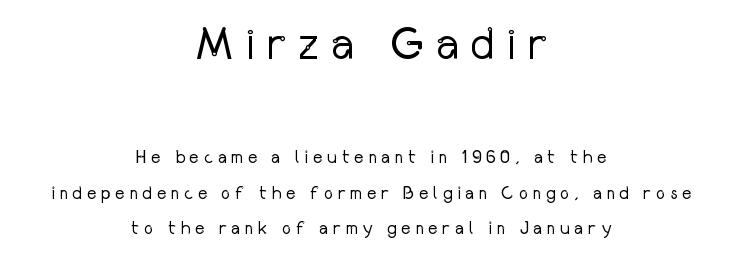
The passage shown is not bold in any degree. Character widths vary here, with narrow letters taking less room than wide ones. A sans-serif font was chosen for this passage. How are the letters spaced? Widely, with obvious added tracking. Visually, the top section dominates because its glyphs are scaled up. Interline gaps are noticeably wide in this sample.
